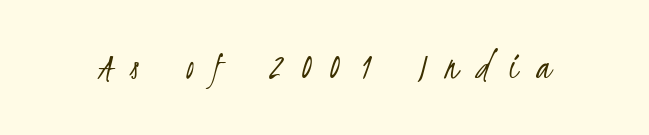
The image shows 40 px light, condensed sans-serif type; set unusually wide letter spacing (+0.48 em), not underlined; low stroke contrast and a small x-height.
